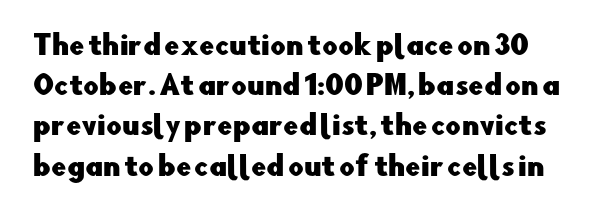
The image shows 27 px text type, upright; set normal line spacing (1.49x), normal letter spacing, not underlined.
